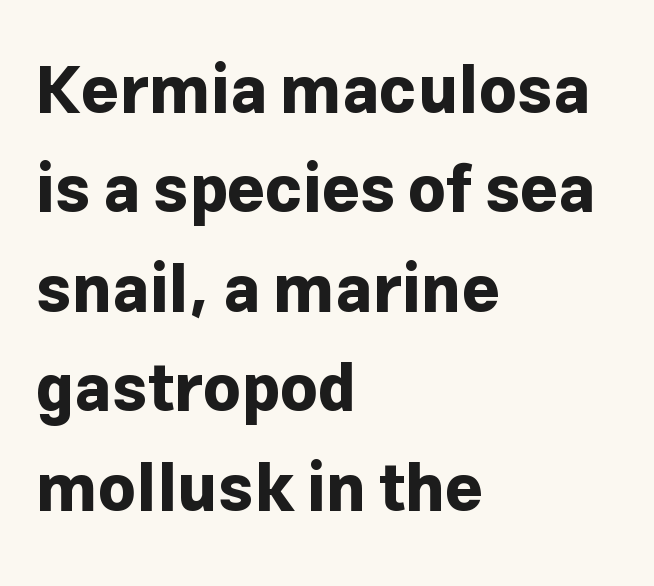
Q: Is the text bold? A: Yes.
Q: Is the text italic (slanted)? A: No, it is upright.
Q: Is the typeface a serif or a sans-serif typeface? A: Sans-serif.
Q: Is the text underlined? A: No.
Q: How is the paragraph aligned? A: Left-aligned.
Q: Is the spacing between letters normal or unusually wide? A: Normal.
Q: Is the spacing between lines tight, normal or loose? A: Normal.
Q: Width (condensed, normal, or wide)? A: Normal.
Q: Stroke contrast? A: Low.
Q: x-height? A: Medium.
Q: Monospaced? A: No.
